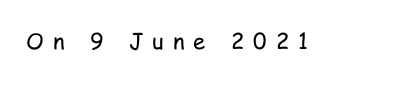
{"italic": "no", "bold": "no", "underline": "no", "letter_spacing": "wide", "letter_spacing_em": 0.41, "glyph_px": 22}
